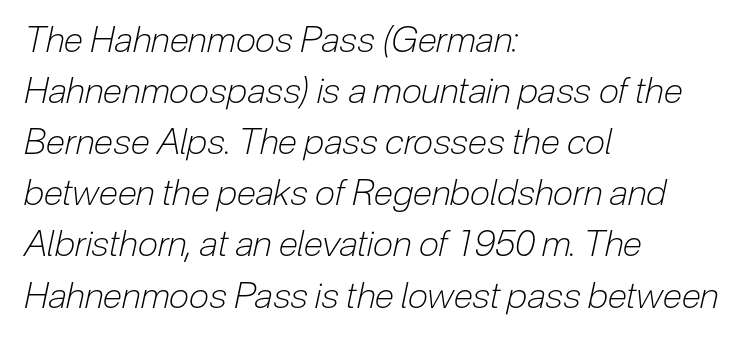
The face looks like a standard text weight, possibly lighter. The area under the type is left untouched. In terms of posture, this sample is oblique. The typesetter chose a ragged-right arrangement here. Students, observe: this is what conventionally led text looks like. Standard letterfit; no display-style spreading of the glyphs.
